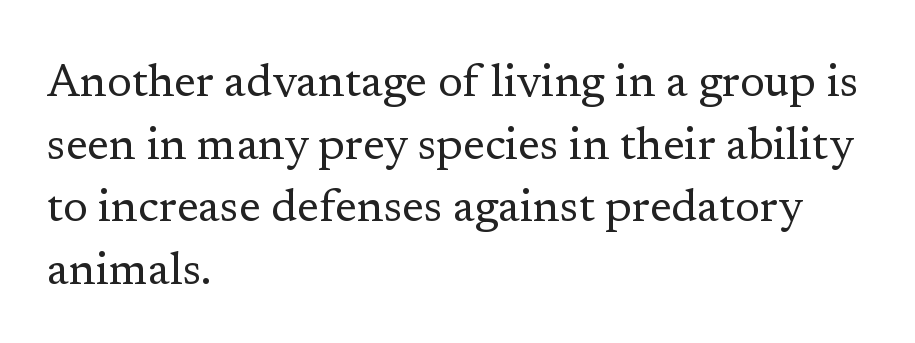
The image shows 45 px regular-weight serif type, upright; set left-aligned, normal line spacing (1.39x), normal letter spacing, not underlined; low stroke contrast and a medium x-height.
